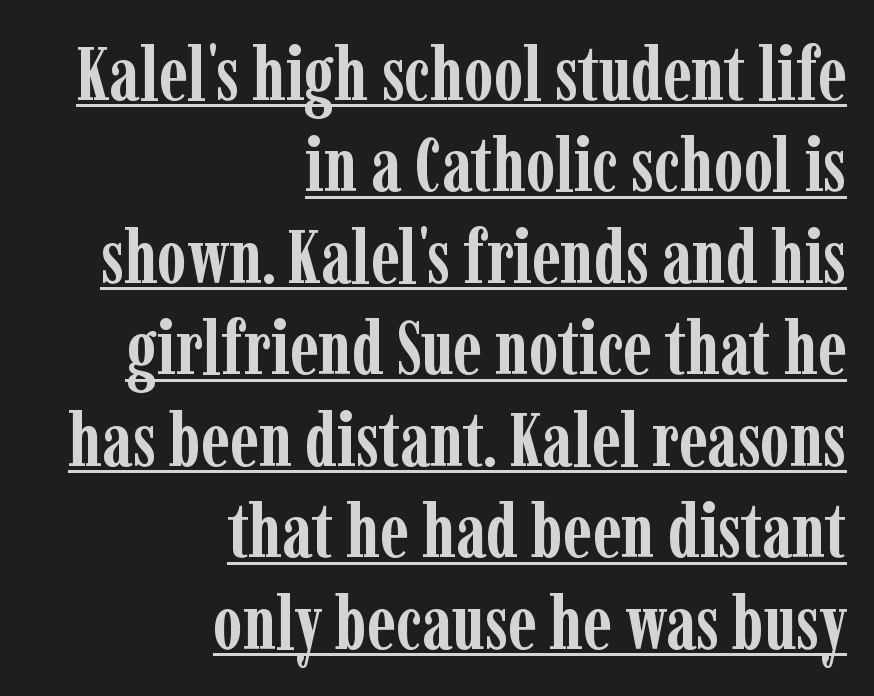
Examine the stroke ends and you'll spot serifs. Letter spacing: default. The type sits square on the baseline with zero lean. The lines are quadded right. Strong, thick strokes mark this as bold type.
